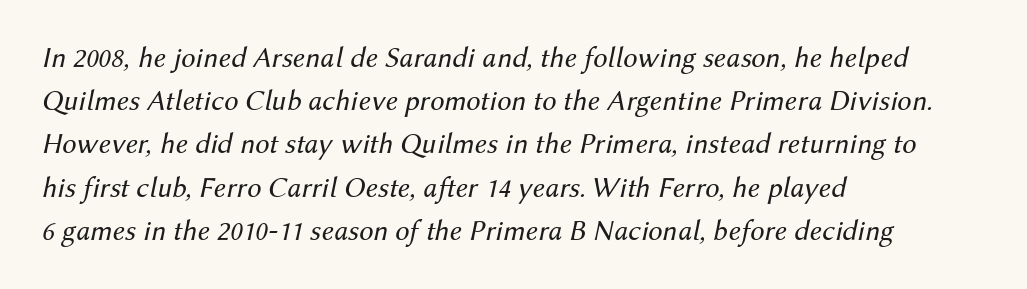
The image shows 29 px regular-weight type, italic (leaning right); set left-aligned, normal line spacing (1.49x), normal letter spacing, not underlined; medium stroke contrast and a medium x-height.
